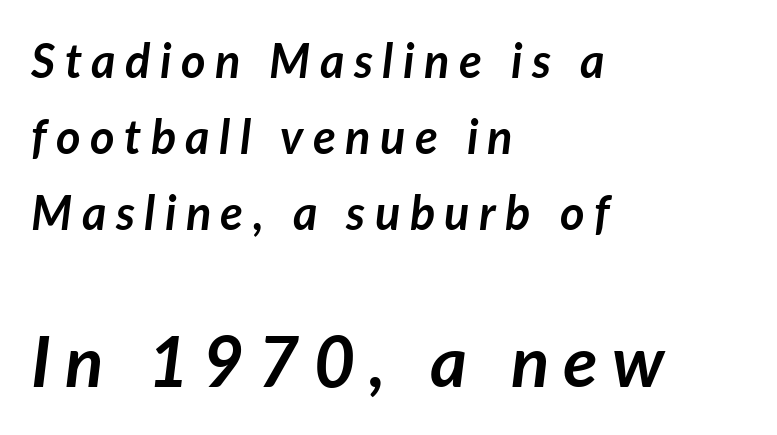
The image shows 71 px semibold type, italic (leaning right); set left-aligned, normal line spacing (1.62x), unusually wide letter spacing (+0.2 em), not underlined; the second (bottom) block is 1.51x larger; low stroke contrast and a medium x-height.
